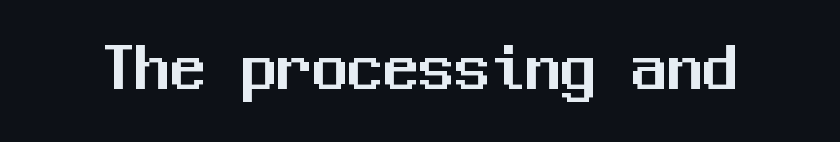
Inter-character spacing is left at the font's built-in metrics. The passage shown is typeset with a sans-serif family. Think of a typewriter: that constant character pitch is what you see here. Descenders are the only things crossing below the line. The letters stand upright; this is a roman face.
